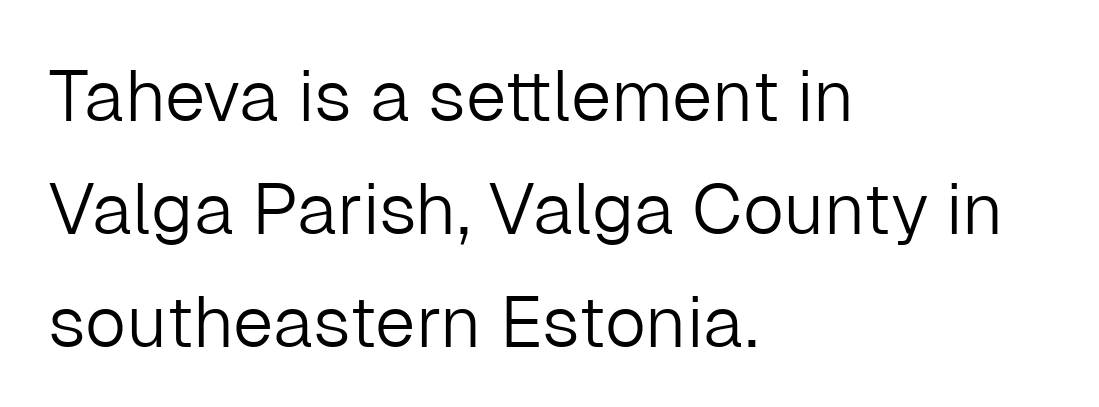
{"serif": "no", "italic": "no", "bold": "no", "weight": "light", "width": "normal", "stroke_contrast": "low", "x_height": "medium", "monospaced": "no", "underline": "no", "align": "left", "line_spacing": "normal", "line_spacing_ratio": 1.57, "letter_spacing": "normal", "letter_spacing_em": 0.0, "glyph_px": 72}
